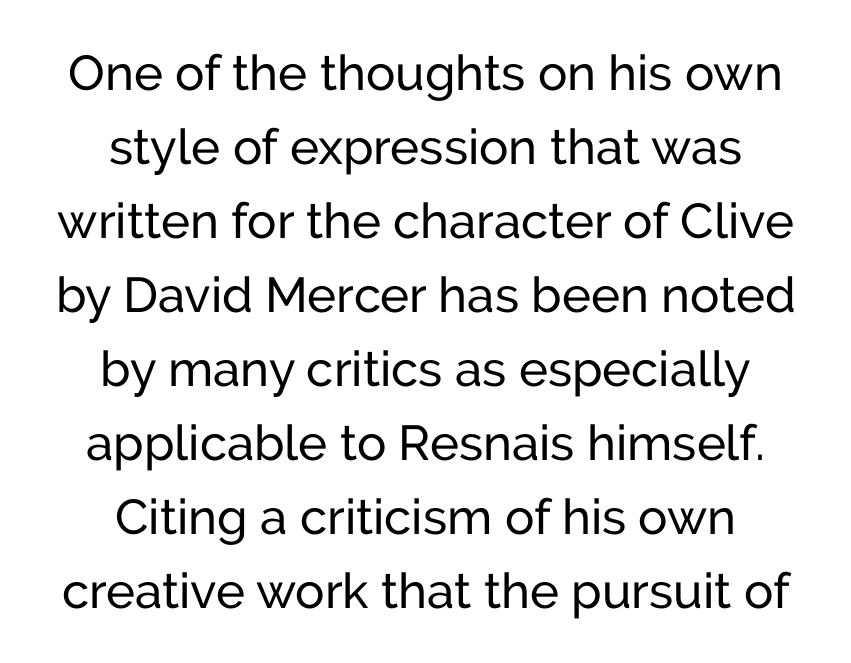
{"serif": "no", "italic": "no", "width": "normal", "stroke_contrast": "low", "x_height": "medium", "monospaced": "no", "underline": "no", "align": "center", "line_spacing": "normal", "line_spacing_ratio": 1.51, "letter_spacing": "normal", "letter_spacing_em": 0.0, "glyph_px": 49}
